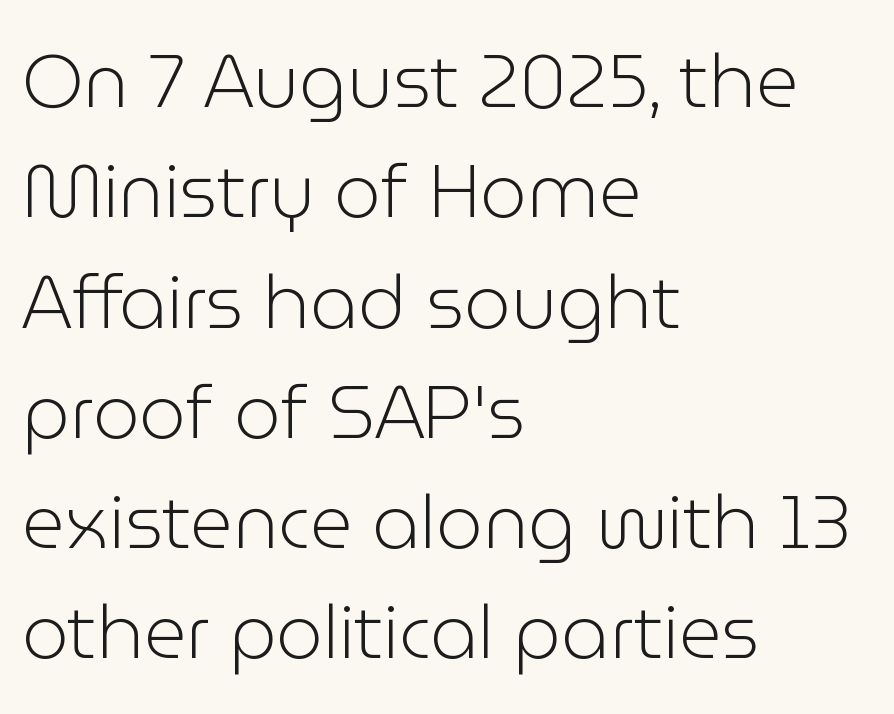
{"serif": "no", "italic": "no", "bold": "no", "weight": "light", "width": "normal", "stroke_contrast": "low", "x_height": "medium", "monospaced": "no", "underline": "no", "align": "left", "line_spacing": "normal", "line_spacing_ratio": 1.49, "letter_spacing": "normal", "letter_spacing_em": 0.0, "glyph_px": 74}
